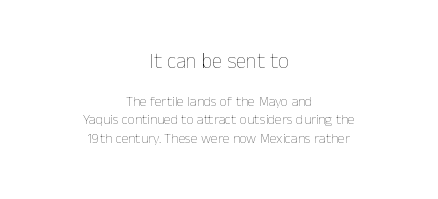
The image shows 21 px text type, upright; set centered, normal line spacing (1.33x), normal letter spacing, not underlined; the first (top) block is 1.5x larger.
